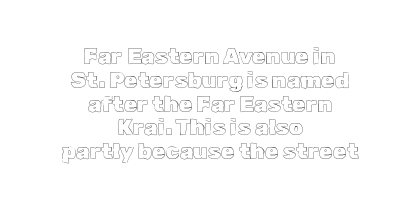
The image shows 22 px text type, upright; set centered, tight line spacing (1.08x), normal letter spacing, not underlined.
